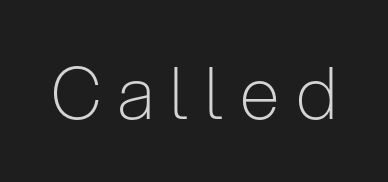
{"serif": "no", "italic": "no", "bold": "no", "weight": "light", "width": "condensed", "stroke_contrast": "low", "x_height": "medium", "monospaced": "no", "underline": "no", "letter_spacing": "wide", "letter_spacing_em": 0.23, "glyph_px": 72}
